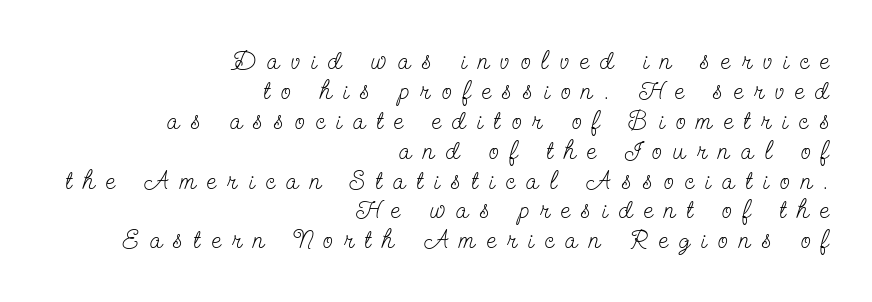
Caption: face not bold, strokes unweighted. Letters rest on an invisible, unmarked baseline. The designer dialed line spacing down below the default. There is plenty of visible air inserted between adjacent glyphs.
